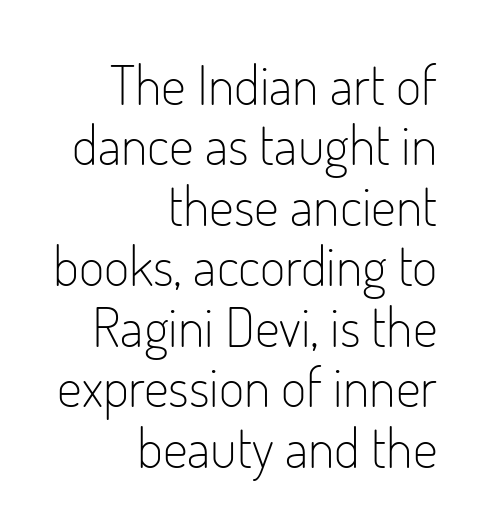
{"serif": "no", "italic": "no", "bold": "no", "weight": "light", "width": "condensed", "stroke_contrast": "low", "x_height": "small", "monospaced": "no", "underline": "no", "align": "right", "line_spacing": "tight", "line_spacing_ratio": 1.1, "letter_spacing": "normal", "letter_spacing_em": 0.0, "glyph_px": 55}
